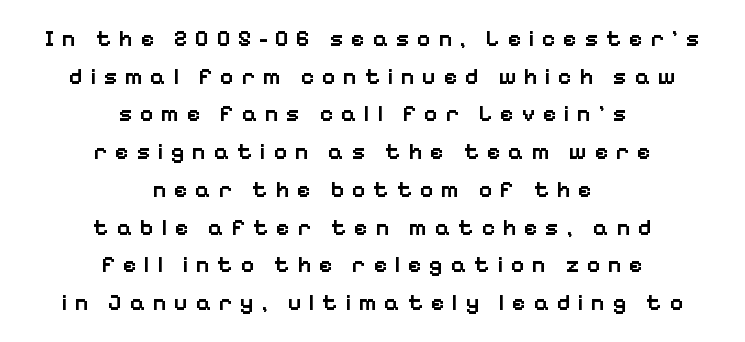
{"italic": "no", "bold": "semi", "underline": "no", "align": "center", "line_spacing": "normal", "line_spacing_ratio": 1.64, "letter_spacing": "wide", "letter_spacing_em": 0.33, "glyph_px": 23}
